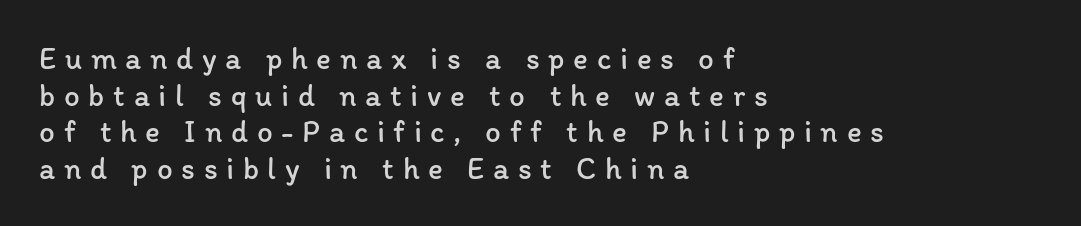
The image shows 31 px regular-weight type, upright; set left-aligned, line spacing 1.18x, unusually wide letter spacing (+0.28 em), not underlined; low stroke contrast and a medium x-height.
